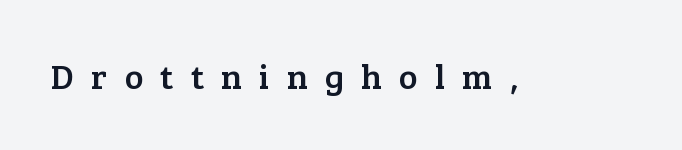
Do the characters align in a grid? No, the font is proportional. A bare baseline throughout the passage. Between one letter and the next there's a generous, obvious gap. Note: serifs present on the glyphs. Every stem runs plumb, perpendicular to the baseline.
